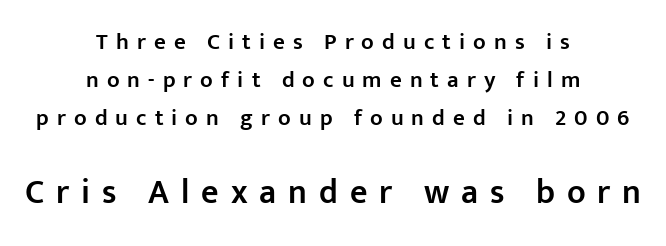
{"serif": "no", "italic": "no", "bold": "semi", "weight": "semibold", "width": "normal", "stroke_contrast": "low", "x_height": "medium", "monospaced": "no", "underline": "no", "align": "center", "line_spacing": "normal", "line_spacing_ratio": 1.65, "letter_spacing": "wide", "letter_spacing_em": 0.35, "larger_block": "second", "size_ratio": 1.48, "glyph_px": 34}
